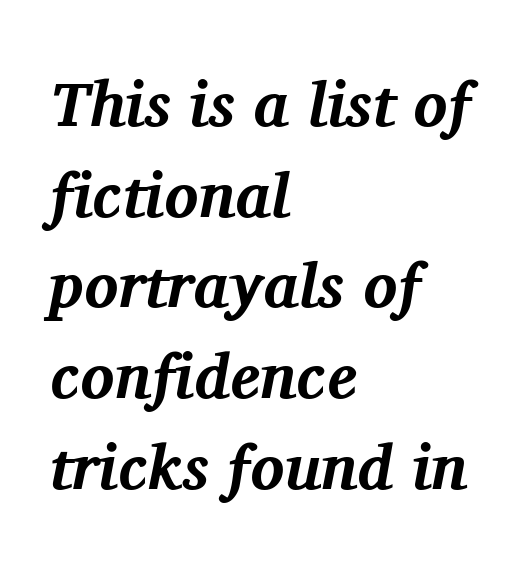
Q: Is the text bold? A: Yes.
Q: Is the text italic (slanted)? A: Yes, it leans right by about 11 degrees.
Q: Is the typeface a serif or a sans-serif typeface? A: Serif.
Q: Is the text underlined? A: No.
Q: How is the paragraph aligned? A: Left-aligned.
Q: Is the spacing between letters normal or unusually wide? A: Normal.
Q: Is the spacing between lines tight, normal or loose? A: Normal.
Q: Width (condensed, normal, or wide)? A: Normal.
Q: Stroke contrast? A: Medium.
Q: x-height? A: Medium.
Q: Monospaced? A: No.
